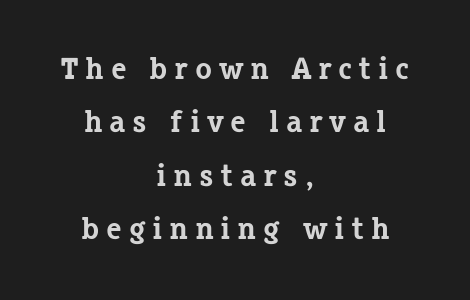
The image shows 31 px bold serif type, upright; set centered, line spacing 1.72x, unusually wide letter spacing (+0.22 em), not underlined; low stroke contrast and a medium x-height.
